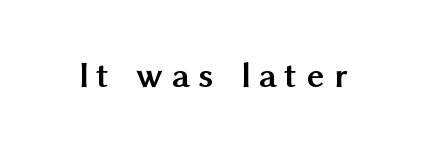
The image shows 37 px semibold sans-serif type, upright; set unusually wide letter spacing (+0.24 em), not underlined; medium stroke contrast and a medium x-height.
